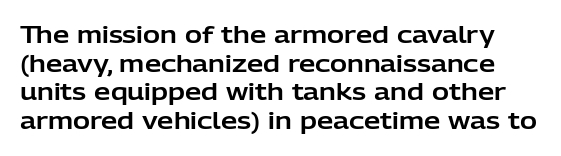
Q: Is the text italic (slanted)? A: No, it is upright.
Q: Is the text underlined? A: No.
Q: Is the spacing between letters normal or unusually wide? A: Normal.
Q: Is the spacing between lines tight, normal or loose? A: Normal.
